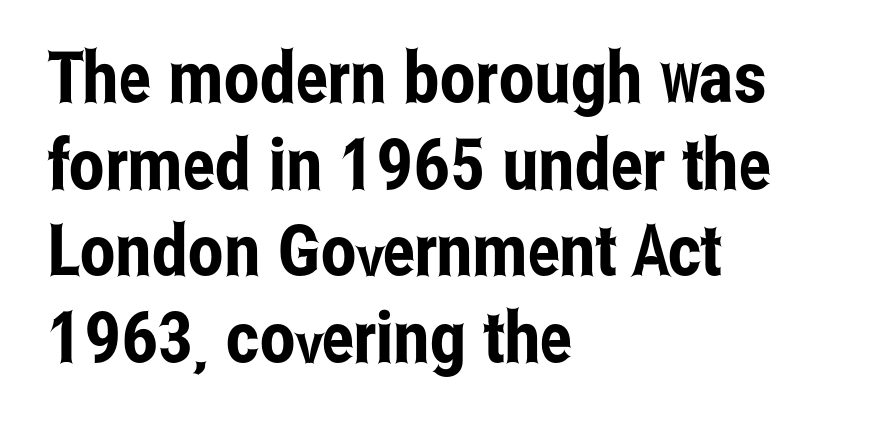
{"serif": "no", "italic": "no", "width": "condensed", "stroke_contrast": "low", "x_height": "medium", "monospaced": "no", "underline": "no", "align": "left", "line_spacing_ratio": 1.22, "letter_spacing": "normal", "letter_spacing_em": 0.0, "glyph_px": 71}
